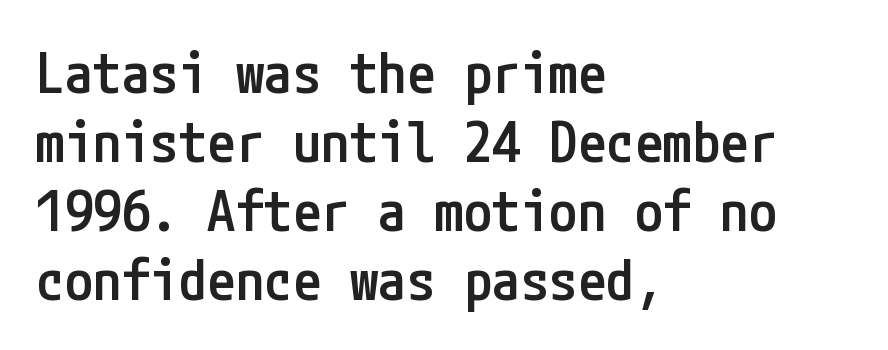
The font is running at a semibold setting, under full bold. The gaps between neighbouring characters are ordinary and unremarkable. Caption: multi-line text, flush left, ragged right. Are there feet on the stems? There aren't — it's a sans. Ascenders rise straight up at ninety degrees. Beneath every word, the page is bare.
